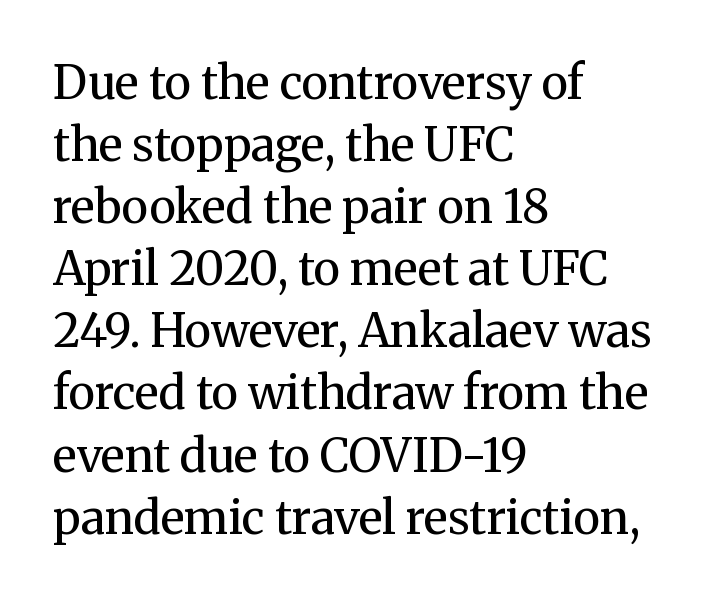
The image shows 46 px regular-weight serif type, upright; set left-aligned, normal line spacing (1.35x), normal letter spacing, not underlined; medium stroke contrast and a medium x-height.
